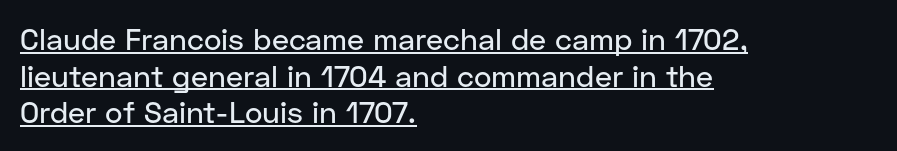
{"serif": "no", "italic": "no", "width": "normal", "stroke_contrast": "low", "x_height": "medium", "monospaced": "no", "underline": "yes", "align": "left", "line_spacing_ratio": 1.22, "letter_spacing": "normal", "letter_spacing_em": 0.0, "glyph_px": 30}
